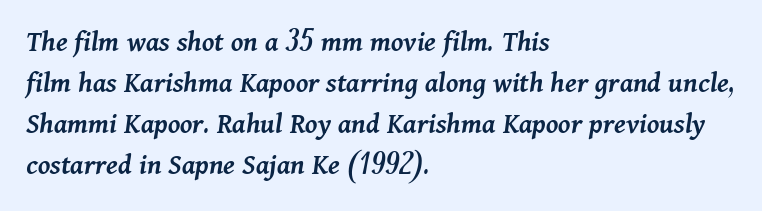
The image shows 30 px semibold type, italic (leaning right); set left-aligned, normal line spacing (1.37x), normal letter spacing, not underlined; medium stroke contrast and a medium x-height.
